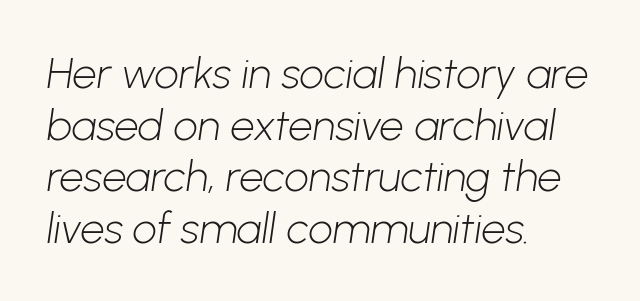
The image shows 43 px light sans-serif type; set left-aligned, line spacing 1.2x, normal letter spacing, not underlined; low stroke contrast and a medium x-height.
